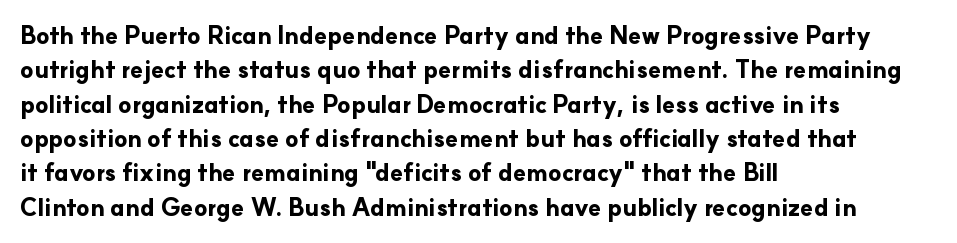
The image shows 24 px bold type, upright; set left-aligned, normal line spacing (1.43x), normal letter spacing, not underlined.
